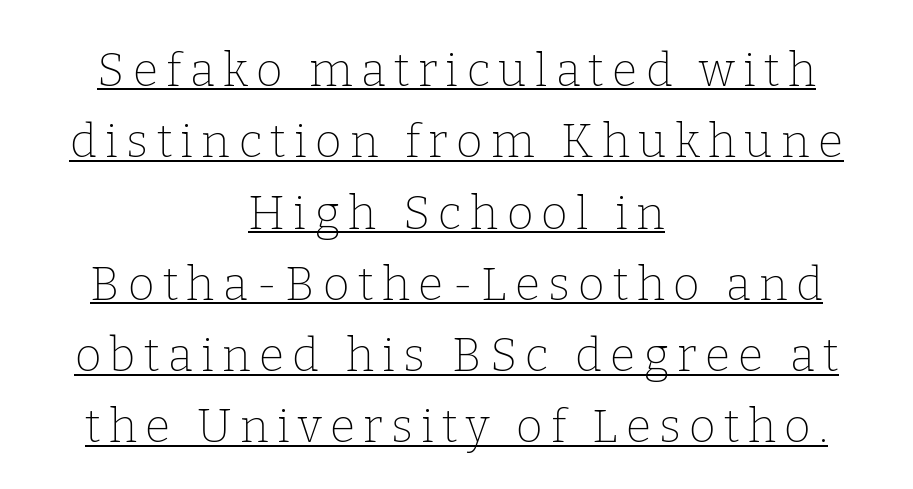
The image shows 46 px thin serif type, upright; set centered, normal line spacing (1.55x), underlined; low stroke contrast and a medium x-height.
